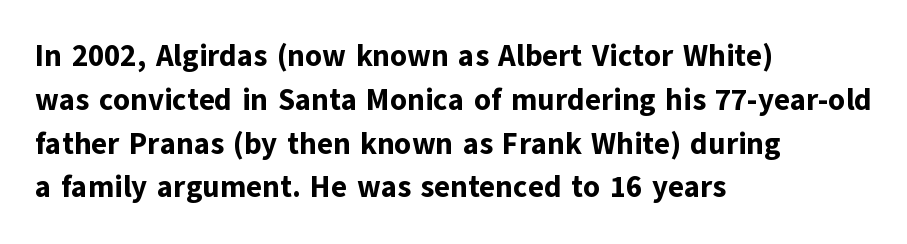
Baseline-to-baseline distance is the conventional proportion of letter height. Unlike italic type, these characters show no tilt at all. Just letters on the line, the space beneath them empty. Think of a printed novel: that variable character pitch is what you see here.
